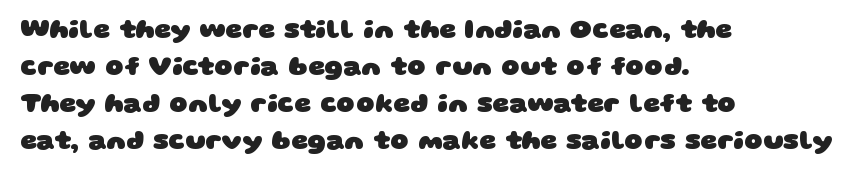
The image shows 26 px bold type; set left-aligned, normal line spacing (1.42x), normal letter spacing, not underlined.
